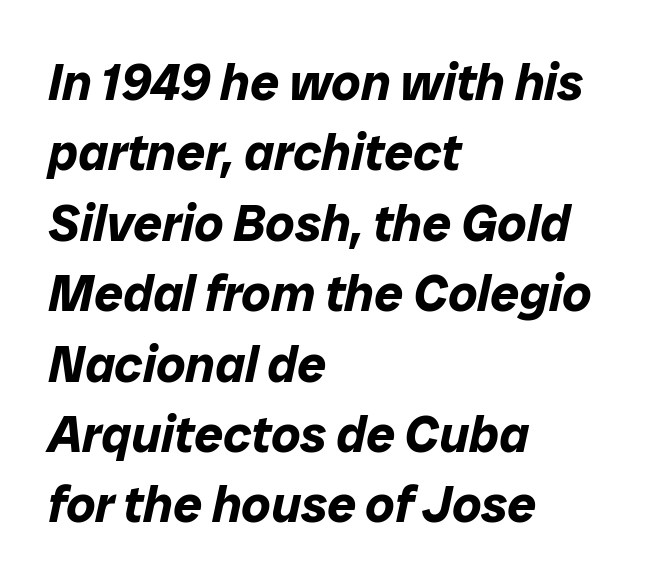
The image shows 51 px bold type, italic (leaning right); set left-aligned, normal line spacing (1.38x), normal letter spacing, not underlined; low stroke contrast and a medium x-height.
